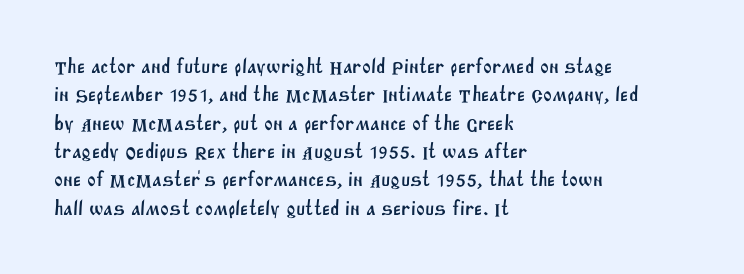
The image shows 21 px text type; set left-aligned, normal line spacing (1.35x), normal letter spacing, not underlined.
